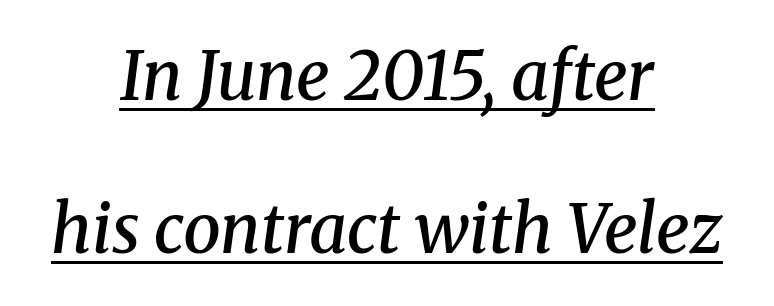
The image shows 67 px semibold serif type, italic (leaning right); set centered, loose line spacing (2.28x), normal letter spacing, underlined; medium stroke contrast and a medium x-height.
